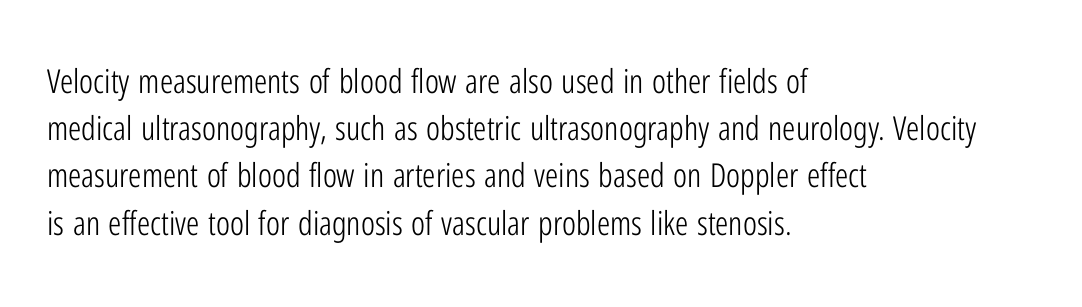
This rendering leaves character spacing at its baseline value. The face looks like a standard text weight, possibly lighter. The glyphs in this specimen are sans serif. Only glyphs here, with clear space below each row.
